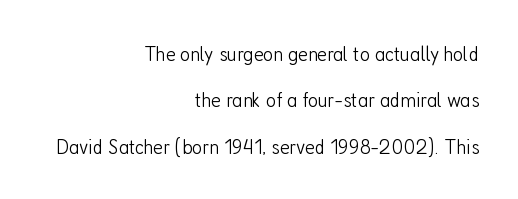
The image shows 22 px text type, upright; set right-aligned, loose line spacing (2.11x), normal letter spacing, not underlined.
